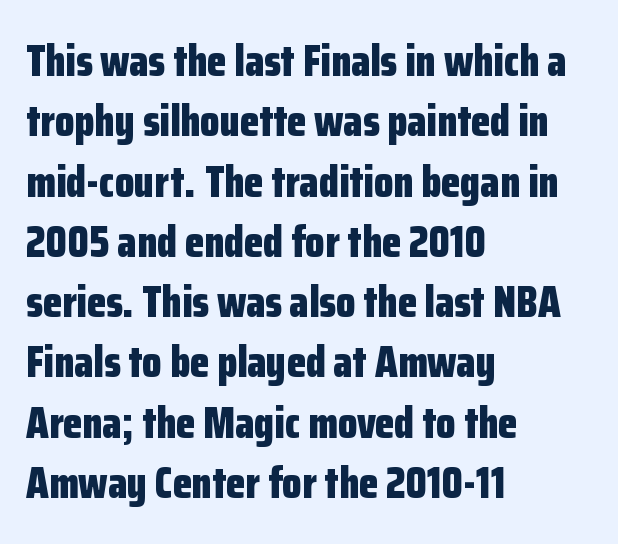
The image shows 44 px bold, condensed sans-serif type, upright; set left-aligned, normal line spacing (1.37x), normal letter spacing, not underlined; low stroke contrast and a medium x-height.
